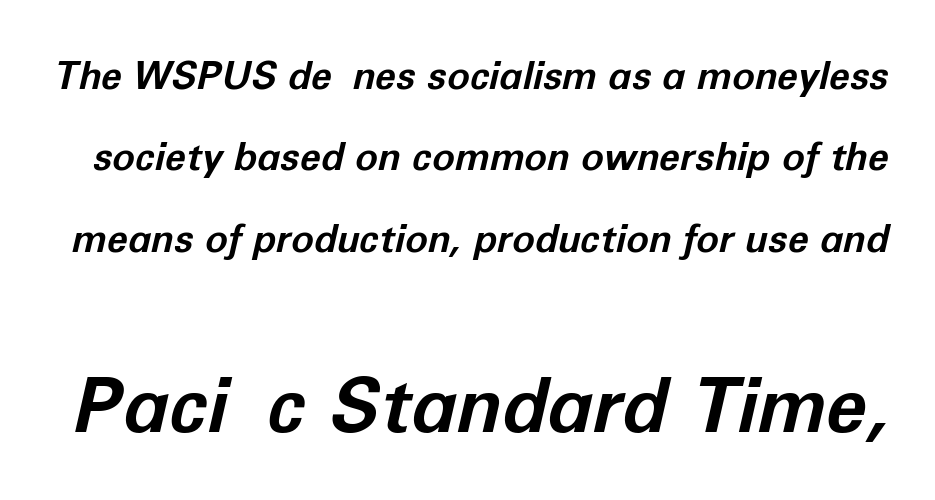
The image shows 75 px bold type, italic (leaning right); set loose line spacing (2.14x), normal letter spacing, not underlined; the second (bottom) block is 1.97x larger; low stroke contrast and a medium x-height.
